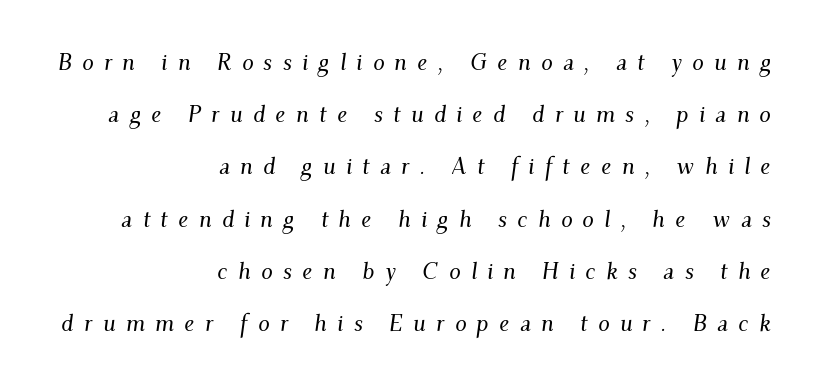
Q: Is the text italic (slanted)? A: Yes, it leans right by about 9 degrees.
Q: Is the text underlined? A: No.
Q: How is the paragraph aligned? A: Right-aligned.
Q: Is the spacing between letters normal or unusually wide? A: Unusually wide.
Q: Is the spacing between lines tight, normal or loose? A: Loose.
